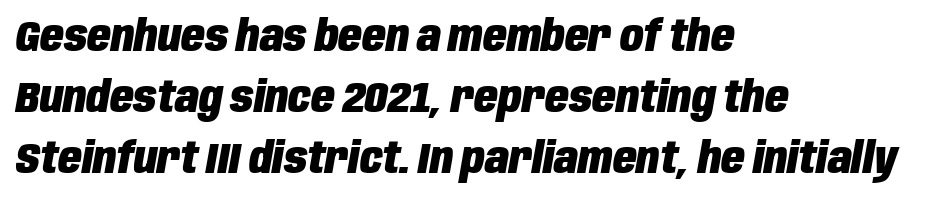
Q: Is the text bold? A: Yes.
Q: Is the text italic (slanted)? A: Yes, it leans right by about 10 degrees.
Q: Is the text underlined? A: No.
Q: How is the paragraph aligned? A: Left-aligned.
Q: Is the spacing between letters normal or unusually wide? A: Normal.
Q: Is the spacing between lines tight, normal or loose? A: Normal.
Q: Width (condensed, normal, or wide)? A: Condensed.
Q: Stroke contrast? A: Low.
Q: x-height? A: Large.
Q: Monospaced? A: No.
